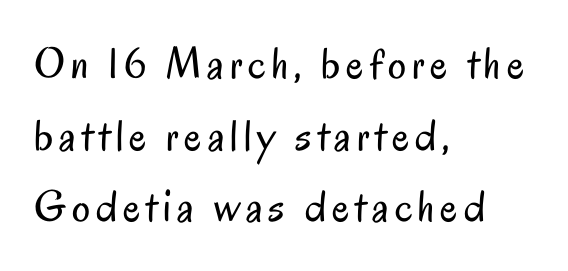
Here the designer chose a conventional face with non-uniform glyph widths. Nope, no serifs anywhere on these letters. Stems and bowls with no extra thickness — not bold. The designer left line spacing at the default. Decoration check: the copy has no underline. The lines are quadded left.
